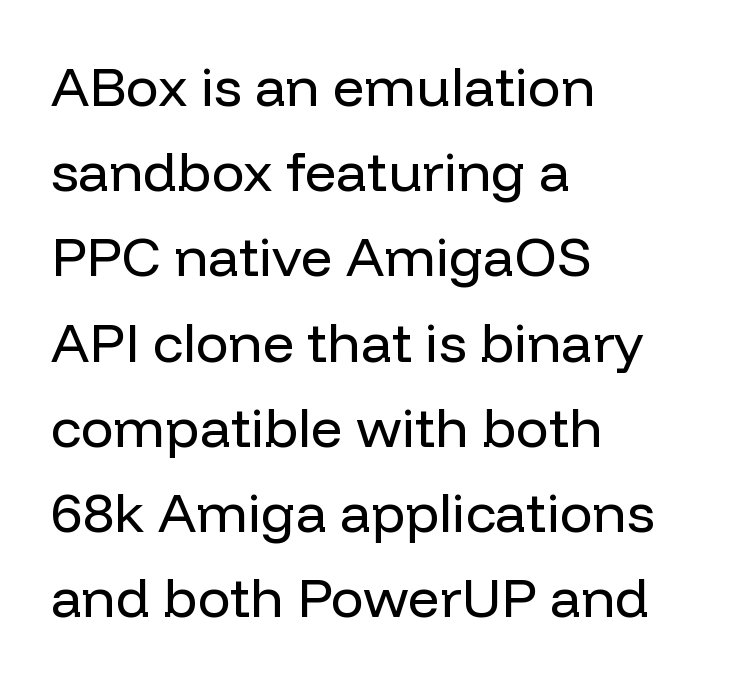
The image shows 55 px regular-weight sans-serif type, upright; set left-aligned, normal line spacing (1.55x), normal letter spacing, not underlined; low stroke contrast and a medium x-height.
